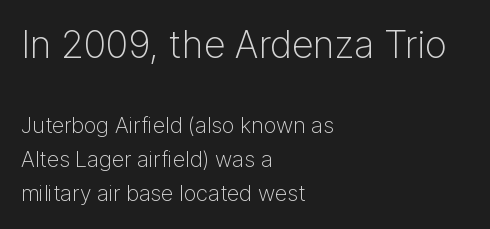
Is this a fixed-width face? No — the glyphs have proportional, varying widths. Letters have the restrained weight of plain body copy at most. The text block is weighted toward the left margin, trailing off unevenly rightward. The earlier block is typeset at a bigger size than the later block. Descenders are the only things crossing below the line.
